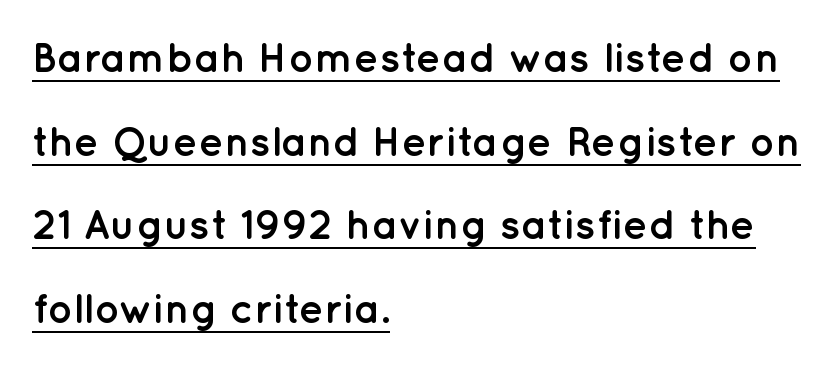
Q: Is the text bold? A: Yes.
Q: Is the text italic (slanted)? A: No, it is upright.
Q: Is the typeface a serif or a sans-serif typeface? A: Sans-serif.
Q: Is the text underlined? A: Yes.
Q: How is the paragraph aligned? A: Left-aligned.
Q: Is the spacing between letters normal or unusually wide? A: Normal.
Q: Is the spacing between lines tight, normal or loose? A: Loose.
Q: Width (condensed, normal, or wide)? A: Normal.
Q: Stroke contrast? A: Low.
Q: x-height? A: Medium.
Q: Monospaced? A: No.
